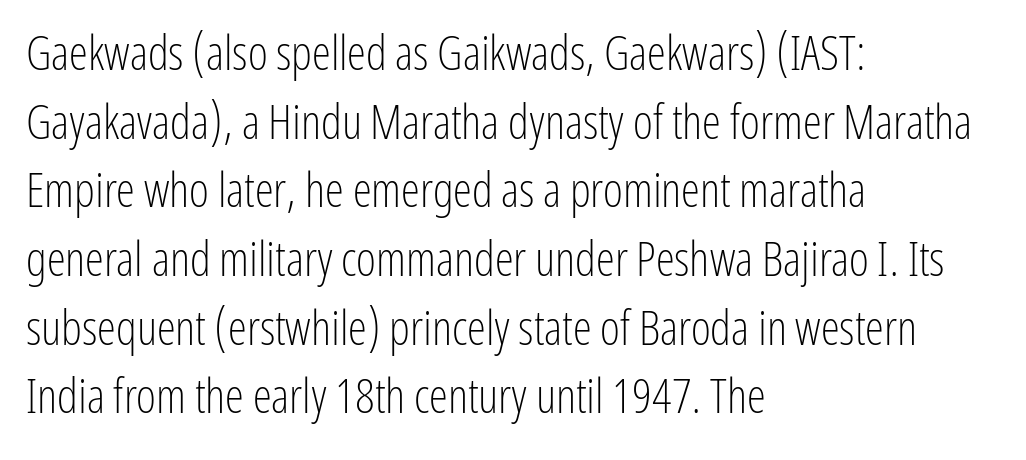
Counters stay open thanks to moderate or lighter strokes. Look at the bottom of the vertical strokes: they stop flat, with no serifs. This sample has the flowing, uneven cadence of proportional lettering. These lines keep a tight, regular rhythm from letter to letter. Characters remain perfectly vertical along every line. Regarding leading, the lines here are spaced in the standard way.
